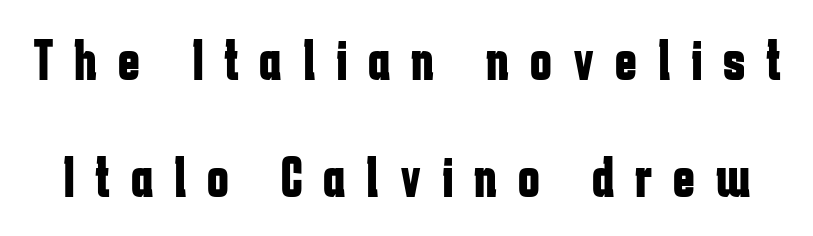
Q: Is the text bold? A: Yes.
Q: Is the text italic (slanted)? A: No, it is upright.
Q: Is the typeface a serif or a sans-serif typeface? A: Sans-serif.
Q: Is the text underlined? A: No.
Q: Is the spacing between letters normal or unusually wide? A: Unusually wide.
Q: Is the spacing between lines tight, normal or loose? A: Loose.
Q: Width (condensed, normal, or wide)? A: Condensed.
Q: Stroke contrast? A: Low.
Q: x-height? A: Medium.
Q: Monospaced? A: No.
